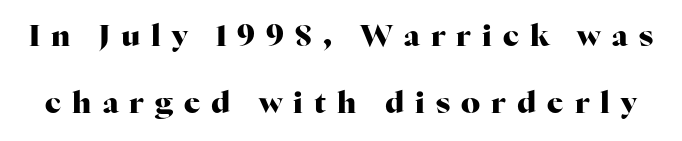
{"serif": "yes", "italic": "no", "bold": "yes", "weight": "heavy", "width": "normal", "stroke_contrast": "high", "x_height": "medium", "monospaced": "no", "underline": "no", "line_spacing": "loose", "line_spacing_ratio": 2.23, "letter_spacing": "wide", "letter_spacing_em": 0.37, "glyph_px": 30}
